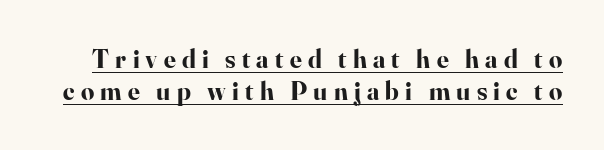
In terms of posture, this sample is upright. Plenty of ink on the page — the face is bold. Somebody hit Ctrl+U on this one — the words are underlined. Caption: expanded tracking, letters set apart.
